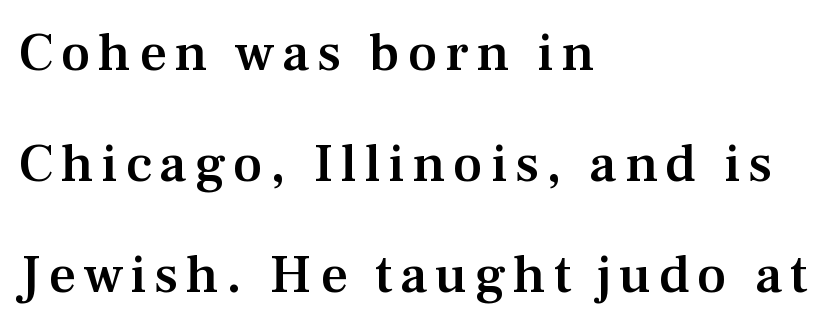
A student would call this left alignment; a typographer would say flush left, rag right. The face used here is seriffed, in the tradition of book romans. The passage shown is typed in a proportional face where columns would drift. Posture: vertical. A somewhat darkened texture: the type is semibold rather than bold. The leading is generous, giving the passage an open texture.
